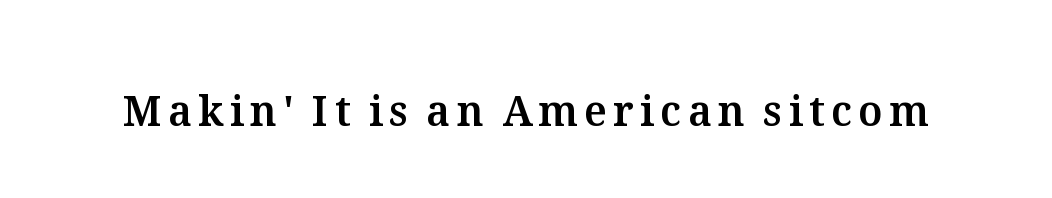
Q: Is the text italic (slanted)? A: No, it is upright.
Q: Is the text underlined? A: No.
Q: Width (condensed, normal, or wide)? A: Normal.
Q: Stroke contrast? A: Medium.
Q: x-height? A: Medium.
Q: Monospaced? A: No.
